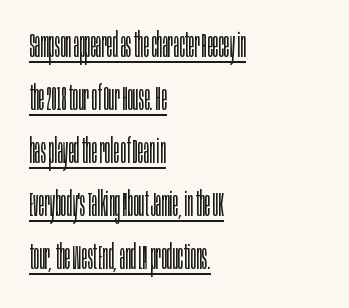
{"serif": "no", "italic": "no", "bold": "no", "weight": "light", "width": "condensed", "stroke_contrast": "low", "x_height": "large", "monospaced": "no", "underline": "yes", "align": "left", "line_spacing": "normal", "line_spacing_ratio": 1.56, "letter_spacing": "normal", "letter_spacing_em": 0.0, "glyph_px": 34}
